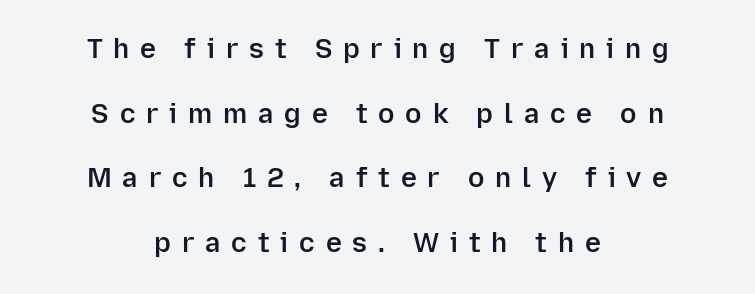
The sample has been set in demibold, a notch under bold. The lines are spread far apart with generous leading. Short note: letters widely spaced. Each line is balanced around a shared central axis. Quick note: underline off.
